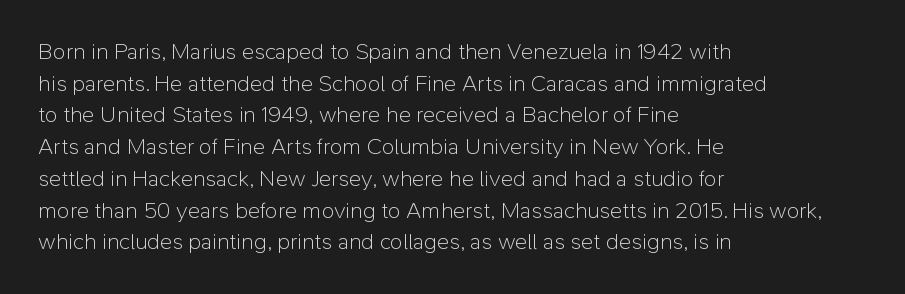
Q: Is the text bold? A: No.
Q: Is the text italic (slanted)? A: No, it is upright.
Q: Is the text underlined? A: No.
Q: How is the paragraph aligned? A: Left-aligned.
Q: Is the spacing between letters normal or unusually wide? A: Normal.
Q: Is the spacing between lines tight, normal or loose? A: Normal.
